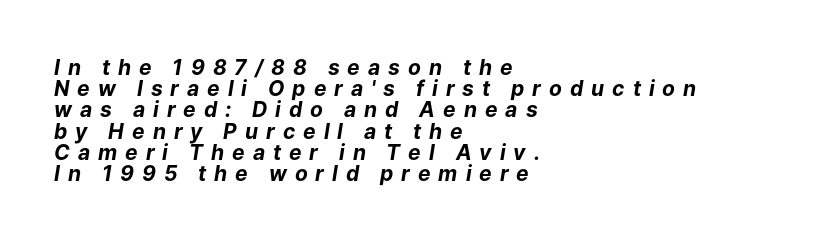
The designer dialed line spacing down below the default. The rendering applies a slant to the glyphs. This rendering widens character spacing well past its baseline value. A bare baseline throughout the passage.
